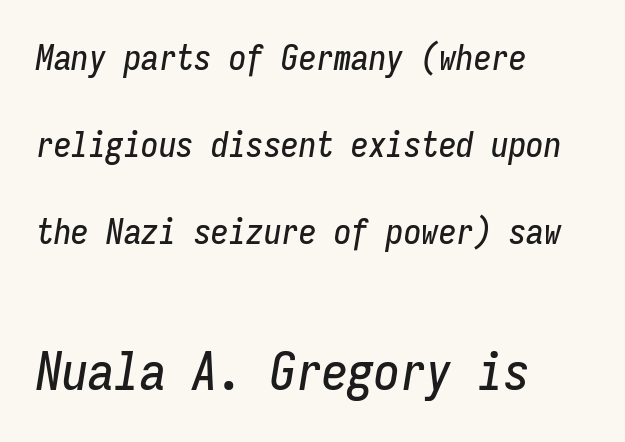
These two chunks differ in scale, with the bottom chunk taking the larger measure. Which margin do the lines hug? The left one — the right edge is uneven. A typesetter would call this monospace, since all characters share one set width. The gaps between neighbouring characters are ordinary and unremarkable. Is the type slanted? Yes — the strokes lean at a clear angle.
